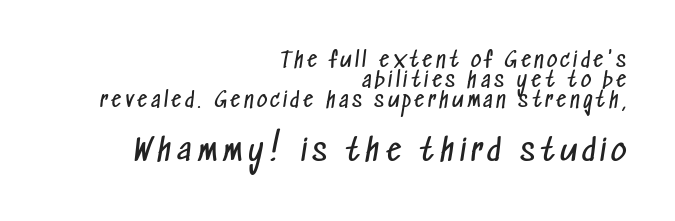
Q: Is the text bold? A: No.
Q: Is the typeface a serif or a sans-serif typeface? A: Sans-serif.
Q: Is the text underlined? A: No.
Q: How is the paragraph aligned? A: Right-aligned.
Q: Is the spacing between lines tight, normal or loose? A: Tight.
Q: Which block of text is set in a larger size, the first (top) or the second (bottom)? A: The second (bottom) one.
Q: Width (condensed, normal, or wide)? A: Condensed.
Q: Stroke contrast? A: Low.
Q: x-height? A: Medium.
Q: Monospaced? A: No.
